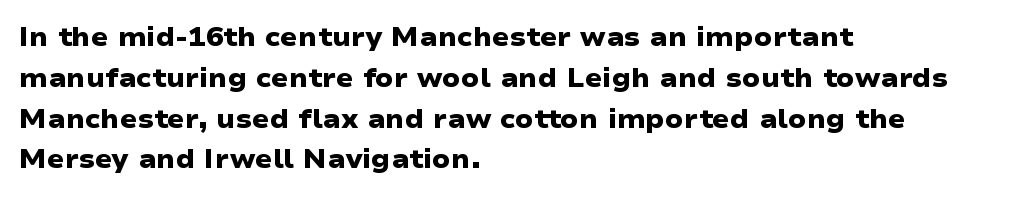
Q: Is the text bold? A: Yes.
Q: Is the text underlined? A: No.
Q: How is the paragraph aligned? A: Left-aligned.
Q: Is the spacing between letters normal or unusually wide? A: Normal.
Q: Is the spacing between lines tight, normal or loose? A: Normal.
